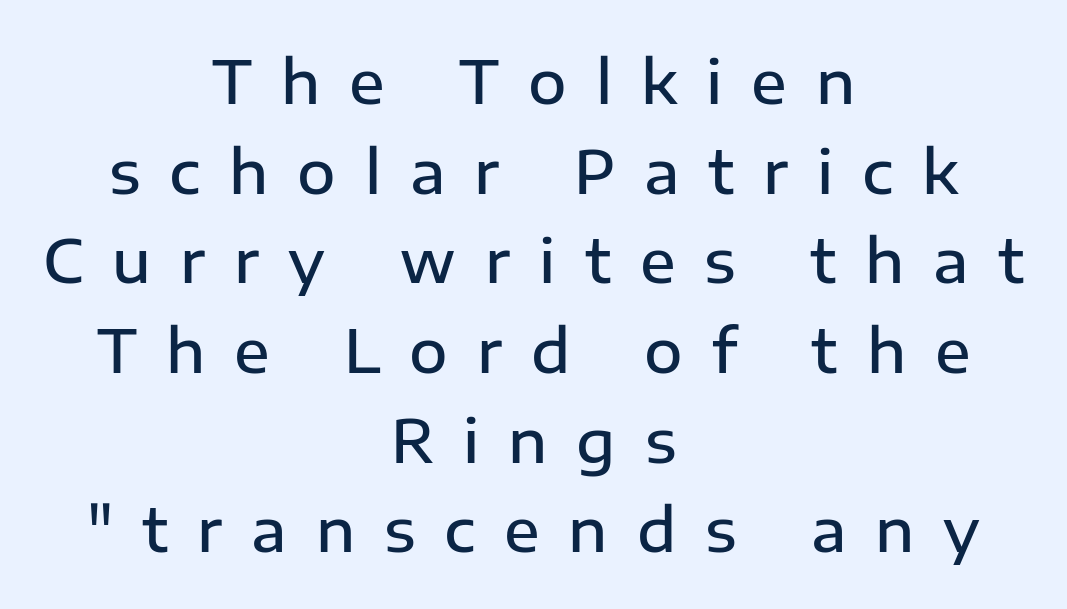
Q: Is the text bold? A: Semi-bold.
Q: Is the text italic (slanted)? A: No, it is upright.
Q: Is the typeface a serif or a sans-serif typeface? A: Sans-serif.
Q: Is the text underlined? A: No.
Q: How is the paragraph aligned? A: Centered.
Q: Is the spacing between letters normal or unusually wide? A: Unusually wide.
Q: Is the spacing between lines tight, normal or loose? A: Normal.
Q: Width (condensed, normal, or wide)? A: Normal.
Q: Stroke contrast? A: Low.
Q: x-height? A: Medium.
Q: Monospaced? A: No.
